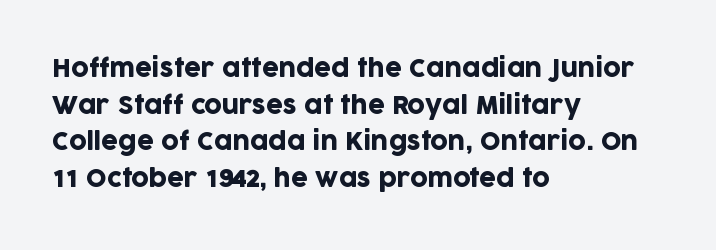
The image shows 24 px text type, upright; set left-aligned, normal line spacing (1.53x), normal letter spacing, not underlined.
